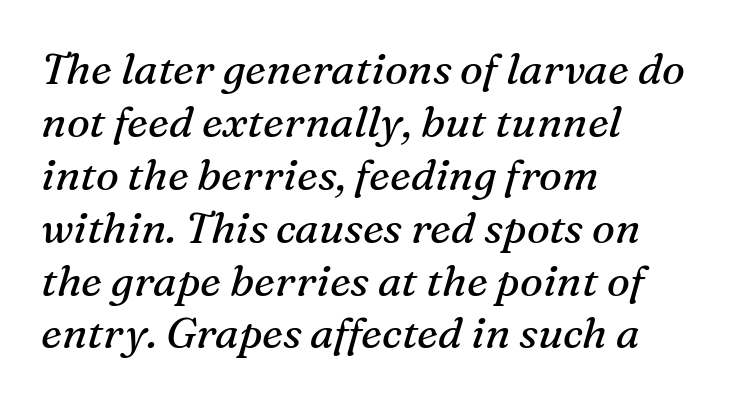
The image shows 43 px regular-weight serif type, italic (leaning right); set left-aligned, line spacing 1.23x, normal letter spacing, not underlined; medium stroke contrast and a medium x-height.
